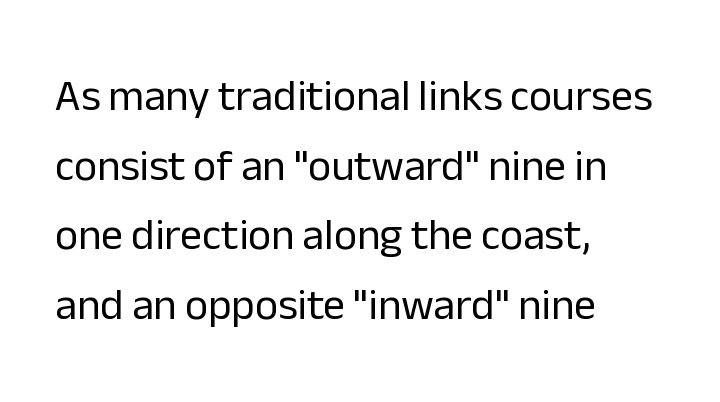
It's the straight-up-and-down kind of type. Examine the stroke ends and you'll find no serifs. Just letters on the line, the space beneath them empty. These lines keep a tight, regular rhythm from letter to letter.
